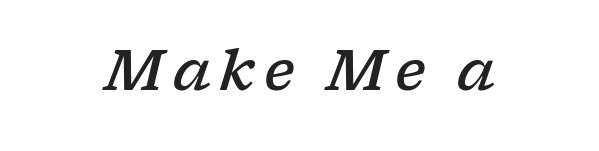
{"serif": "yes", "italic": "yes", "lean": "right", "slant_degrees": 17, "bold": "semi", "weight": "semibold", "width": "wide", "stroke_contrast": "low", "x_height": "medium", "monospaced": "no", "underline": "no", "glyph_px": 56}
